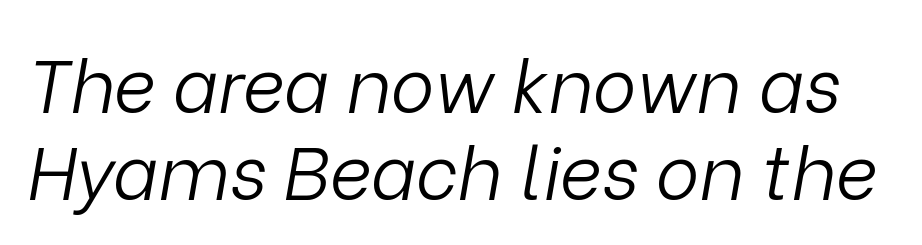
{"italic": "yes", "lean": "right", "slant_degrees": 9, "bold": "no", "weight": "light", "width": "normal", "stroke_contrast": "low", "x_height": "medium", "monospaced": "no", "underline": "no", "line_spacing_ratio": 1.18, "letter_spacing": "normal", "letter_spacing_em": 0.0, "glyph_px": 74}
